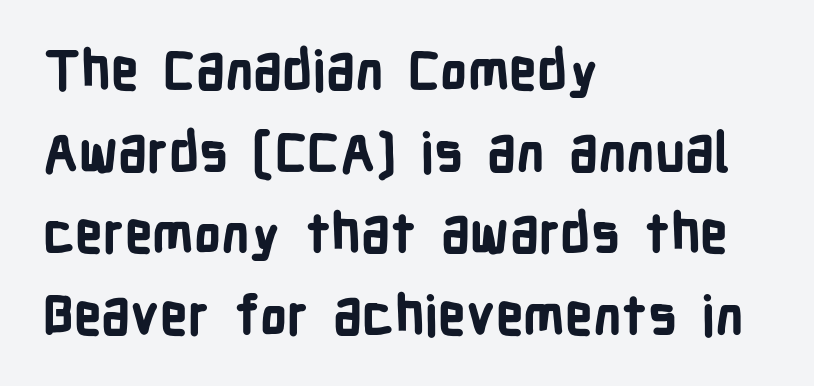
Q: Is the text bold? A: Yes.
Q: Is the text italic (slanted)? A: No, it is upright.
Q: Is the typeface a serif or a sans-serif typeface? A: Sans-serif.
Q: Is the text underlined? A: No.
Q: How is the paragraph aligned? A: Left-aligned.
Q: Is the spacing between letters normal or unusually wide? A: Normal.
Q: Is the spacing between lines tight, normal or loose? A: Normal.
Q: Width (condensed, normal, or wide)? A: Condensed.
Q: Stroke contrast? A: Low.
Q: x-height? A: Medium.
Q: Monospaced? A: No.
